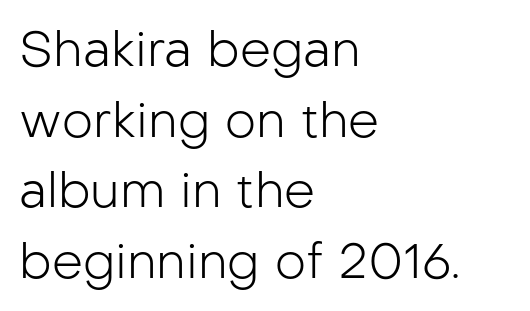
The image shows 49 px light sans-serif type, upright; set left-aligned, normal line spacing (1.44x), normal letter spacing, not underlined; low stroke contrast and a medium x-height.
